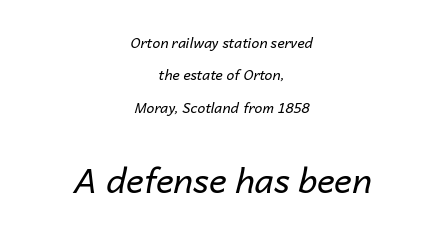
{"italic": "yes", "lean": "right", "slant_degrees": 14, "bold": "no", "weight": "regular", "width": "normal", "stroke_contrast": "low", "x_height": "medium", "monospaced": "no", "underline": "no", "align": "center", "line_spacing": "loose", "line_spacing_ratio": 2.31, "letter_spacing": "normal", "letter_spacing_em": 0.0, "larger_block": "second", "size_ratio": 2.43, "glyph_px": 34}
